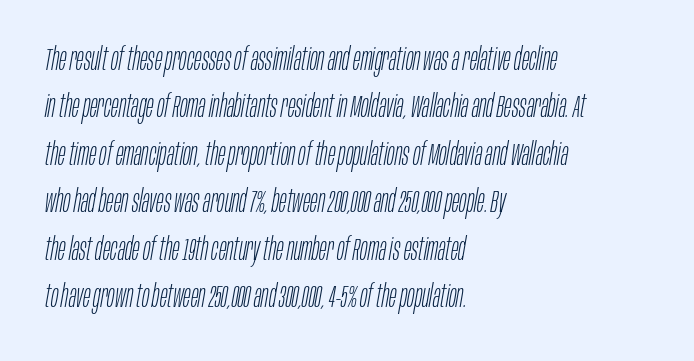
These lines sit exactly where default settings would place them. One-word summary of the alignment: left. In terms of posture, this sample is oblique. The baseline area is clear.
